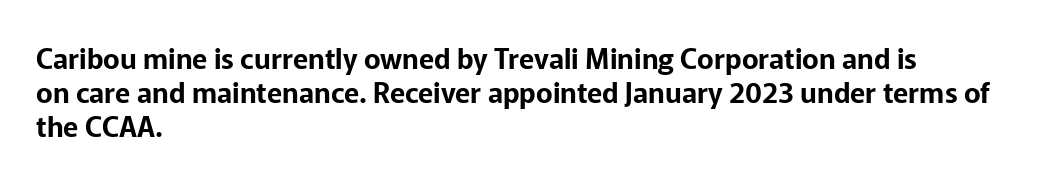
{"serif": "no", "italic": "no", "width": "normal", "stroke_contrast": "low", "x_height": "medium", "monospaced": "no", "underline": "no", "align": "left", "line_spacing_ratio": 1.21, "letter_spacing": "normal", "letter_spacing_em": 0.0, "glyph_px": 28}
